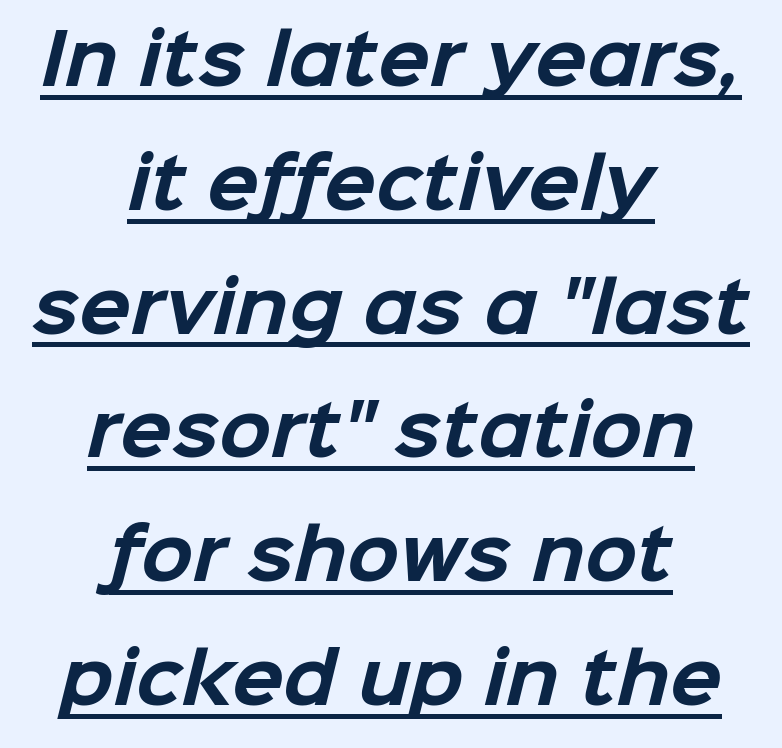
Q: Is the text bold? A: Yes.
Q: Is the typeface a serif or a sans-serif typeface? A: Sans-serif.
Q: Is the text underlined? A: Yes.
Q: How is the paragraph aligned? A: Centered.
Q: Is the spacing between letters normal or unusually wide? A: Normal.
Q: Width (condensed, normal, or wide)? A: Normal.
Q: Stroke contrast? A: Low.
Q: x-height? A: Medium.
Q: Monospaced? A: No.
